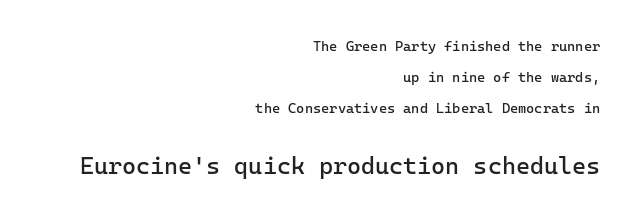
The image shows 24 px text type, upright; set right-aligned, loose line spacing (2.23x), normal letter spacing, not underlined; the second (bottom) block is 1.71x larger.
